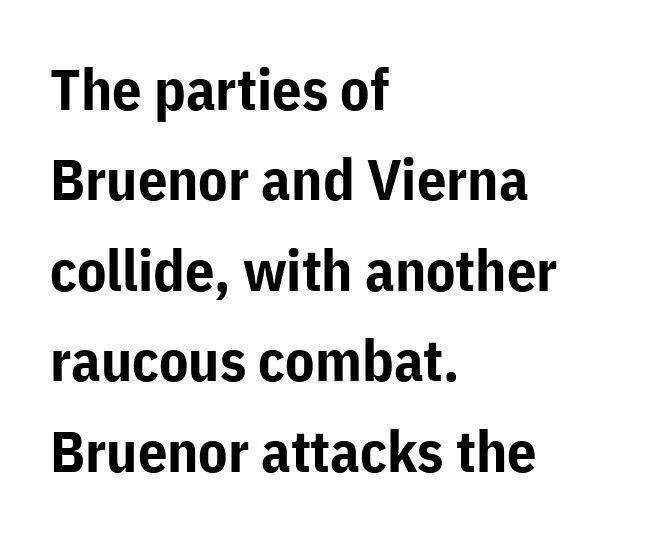
Notice how the stems are strictly vertical — no italics here. To sum up the face: it is a sans, with no serifs. In CSS terms this would be text-align: left. Nobody touched the tracking dial on this one. The strip under each line holds only bare page.
